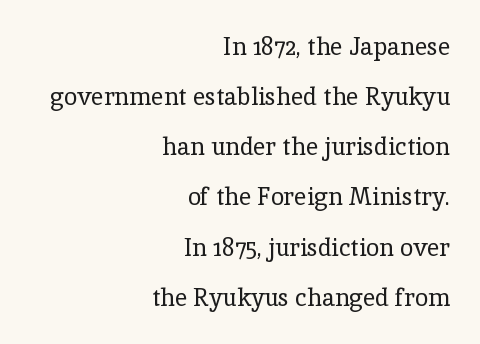
This sample uses plain, unmodified letter spacing. Each stroke keeps to a modest, everyday thickness or less. Successive baselines arrive slowly, with a big drop between each. Each row of text sits above clean, open space. These lines were composed using upright roman letters.
